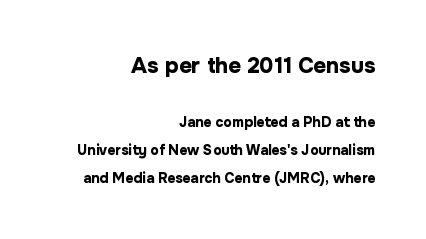
Q: Is the text bold? A: Yes.
Q: Is the text italic (slanted)? A: No, it is upright.
Q: Is the text underlined? A: No.
Q: How is the paragraph aligned? A: Right-aligned.
Q: Is the spacing between letters normal or unusually wide? A: Normal.
Q: Is the spacing between lines tight, normal or loose? A: Loose.
Q: Which block of text is set in a larger size, the first (top) or the second (bottom)? A: The first (top) one.
